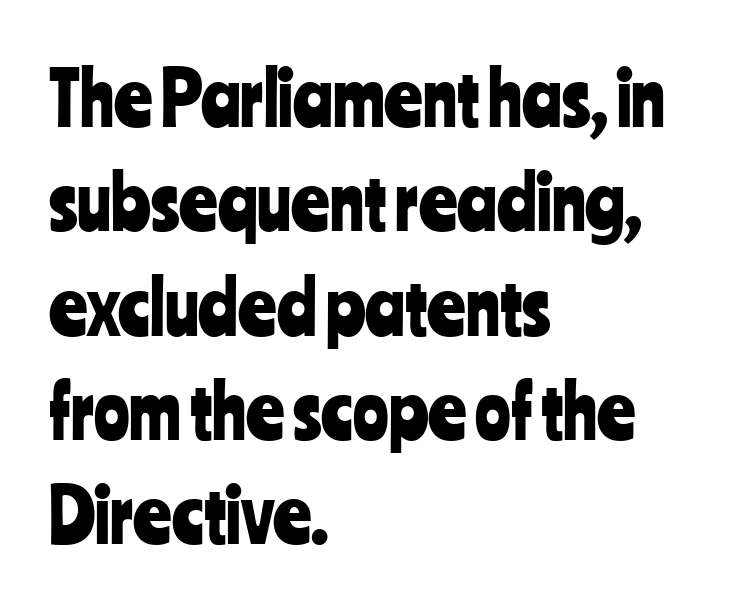
The rendering uses natural spacing where letterforms have individual widths. Quick note: interline space is typical. The type sits square on the baseline with zero lean. Letter spacing: default. The space directly below the letters is spotless. The text was rendered using a sans face with plain stroke endings.
